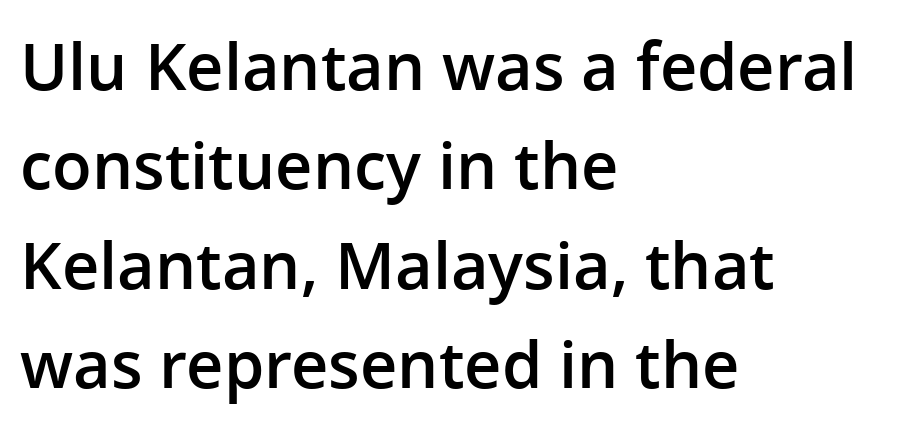
The image shows 65 px semibold sans-serif type, upright; set left-aligned, normal line spacing (1.53x), normal letter spacing, not underlined; low stroke contrast and a medium x-height.
